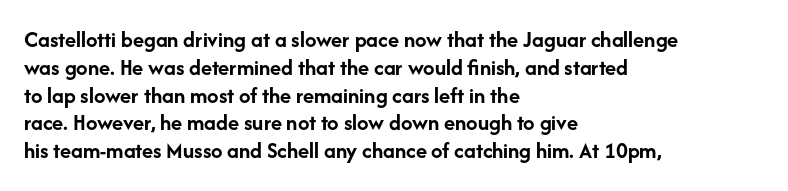
{"italic": "no", "bold": "yes", "underline": "no", "align": "left", "line_spacing_ratio": 1.21, "letter_spacing": "normal", "letter_spacing_em": 0.0, "glyph_px": 23}
